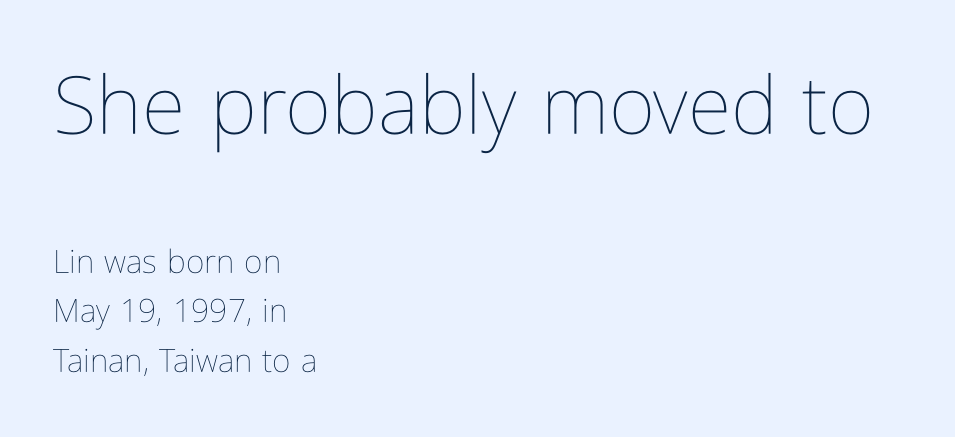
Q: Is the text bold? A: No.
Q: Is the text italic (slanted)? A: No, it is upright.
Q: Is the text underlined? A: No.
Q: How is the paragraph aligned? A: Left-aligned.
Q: Is the spacing between letters normal or unusually wide? A: Normal.
Q: Is the spacing between lines tight, normal or loose? A: Normal.
Q: Which block of text is set in a larger size, the first (top) or the second (bottom)? A: The first (top) one.
Q: Width (condensed, normal, or wide)? A: Condensed.
Q: Stroke contrast? A: Low.
Q: x-height? A: Medium.
Q: Monospaced? A: No.
